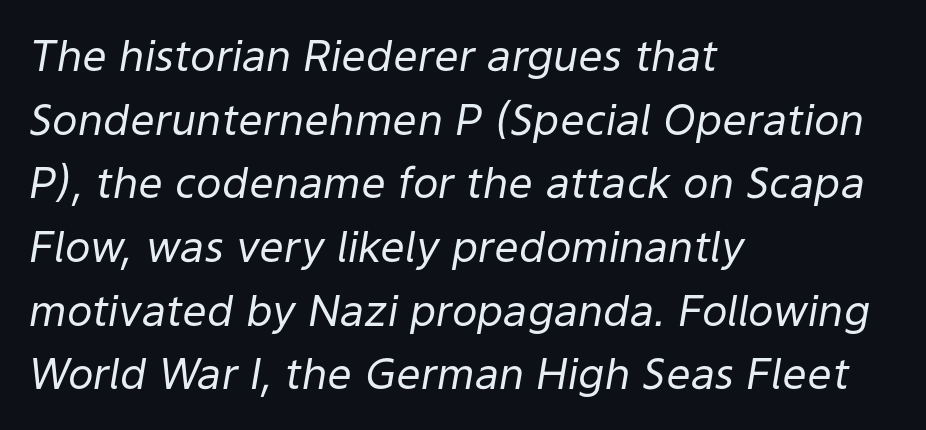
The image shows 43 px regular-weight type, italic (leaning right); set left-aligned, normal line spacing (1.48x), normal letter spacing, not underlined; low stroke contrast and a medium x-height.
